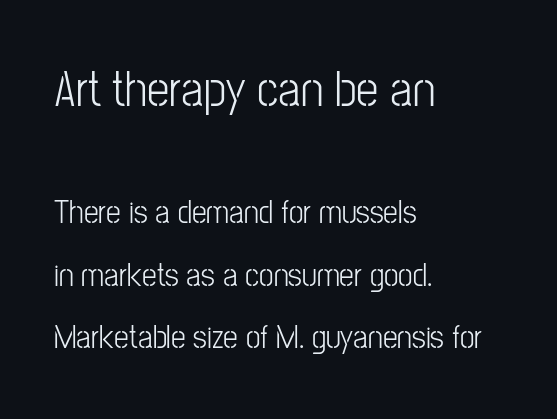
The image shows 50 px light, condensed sans-serif type, upright; set left-aligned, loose line spacing (1.9x), normal letter spacing, not underlined; the first (top) block is 1.52x larger; low stroke contrast and a medium x-height.
